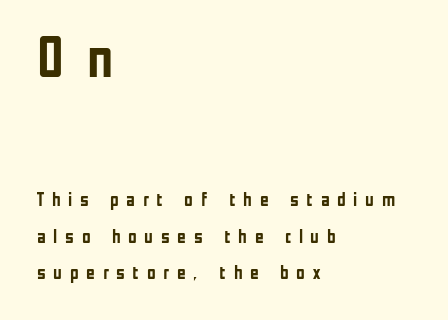
Tall strokes in this sample are plumb rather than angled. The rendering shrinks the type as you move from the upper chunk to the lower. The face used here is proportionally spaced, like ordinary book or web type. These lines stack with their left ends in a neat column. Does the type have serifs? No, each stem ends abruptly. Leading: increased.
